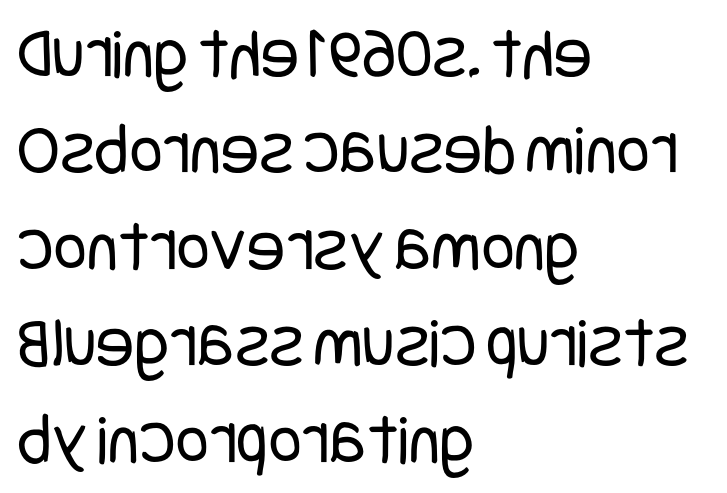
The setting favours the left margin, as ordinary paragraphs usually do. Evenly set lines give the paragraph a standard silhouette. This sample uses plain, unmodified letter spacing. Are there feet on the stems? There aren't — it's a sans. Upright lettering throughout.
